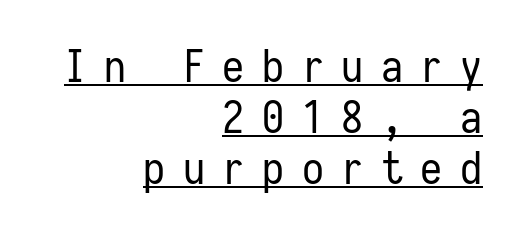
Look at the tracking — it's clearly loosened, letters drifting apart. Serif or sans? Sans — the stroke terminals are bare. The passage shown is underscored from start to finish. Upright lettering throughout. Is this a fixed-width face? Yes — each glyph sits in an identical cell. Weight: regular or lighter.
